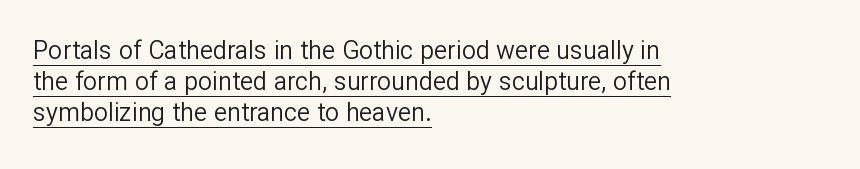
{"italic": "no", "bold": "no", "underline": "yes", "align": "left", "line_spacing": "normal", "line_spacing_ratio": 1.25, "letter_spacing": "normal", "letter_spacing_em": 0.0, "glyph_px": 25}
